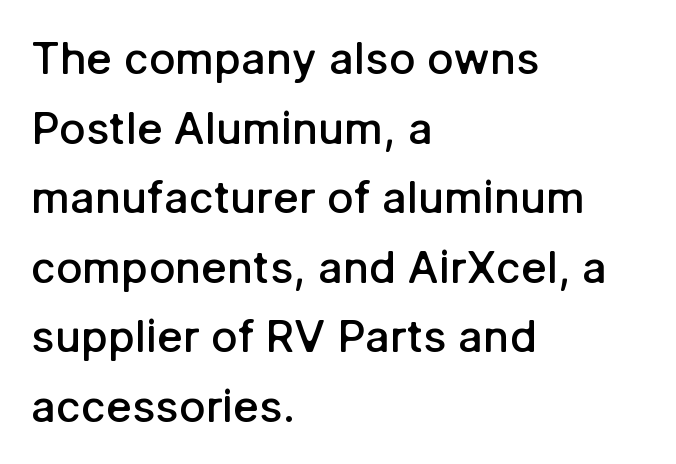
{"serif": "no", "italic": "no", "bold": "semi", "weight": "semibold", "width": "normal", "stroke_contrast": "low", "x_height": "medium", "monospaced": "no", "underline": "no", "align": "left", "line_spacing": "normal", "line_spacing_ratio": 1.58, "letter_spacing": "normal", "letter_spacing_em": 0.0, "glyph_px": 44}
